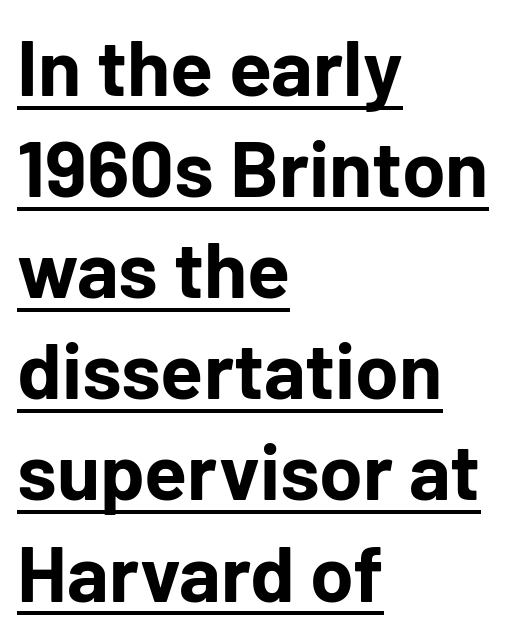
Set as a true bold cut, around the 700 mark. These lines are set flush left with a ragged right edge. Is this a fixed-width face? No — the glyphs have proportional, varying widths. The space between consecutive lines is moderate.
